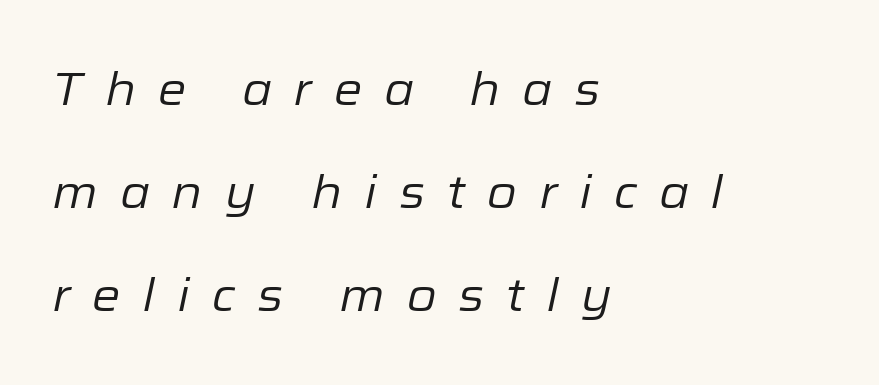
Q: Is the text bold? A: No.
Q: Is the text italic (slanted)? A: Yes, it leans right by about 12 degrees.
Q: Is the text underlined? A: No.
Q: How is the paragraph aligned? A: Left-aligned.
Q: Is the spacing between letters normal or unusually wide? A: Unusually wide.
Q: Is the spacing between lines tight, normal or loose? A: Loose.
Q: Width (condensed, normal, or wide)? A: Normal.
Q: Stroke contrast? A: Low.
Q: x-height? A: Medium.
Q: Monospaced? A: No.
